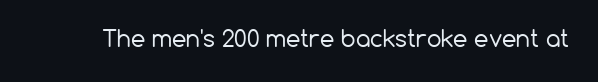
The type is set solid horizontally, with unmodified tracking. Words float on clear page, feet unadorned. A quiet, ordinary-to-light weight characterises the typeface. The type sits square on the baseline with zero lean.
